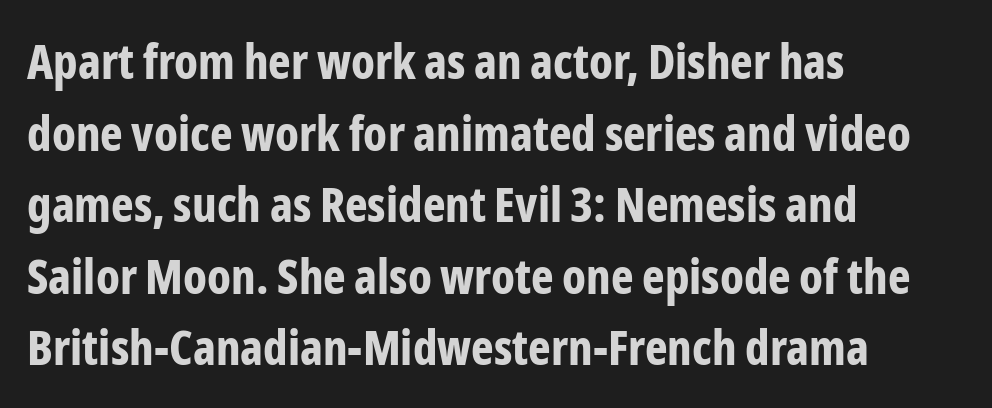
Q: Is the text bold? A: Yes.
Q: Is the text italic (slanted)? A: No, it is upright.
Q: Is the typeface a serif or a sans-serif typeface? A: Sans-serif.
Q: Is the text underlined? A: No.
Q: How is the paragraph aligned? A: Left-aligned.
Q: Is the spacing between letters normal or unusually wide? A: Normal.
Q: Is the spacing between lines tight, normal or loose? A: Normal.
Q: Width (condensed, normal, or wide)? A: Condensed.
Q: Stroke contrast? A: Low.
Q: x-height? A: Medium.
Q: Monospaced? A: No.
